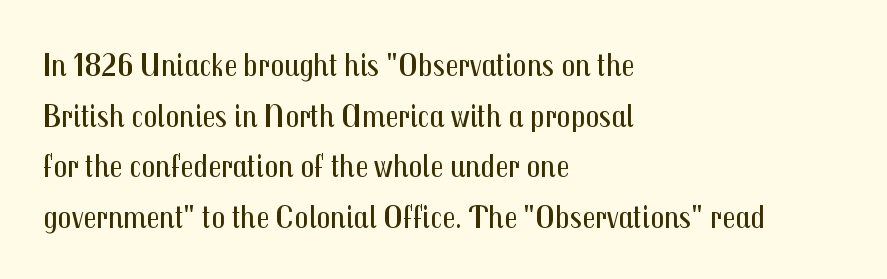
The image shows 34 px regular-weight, condensed sans-serif type, upright; set left-aligned, normal line spacing (1.49x), normal letter spacing, not underlined; medium stroke contrast and a medium x-height.
